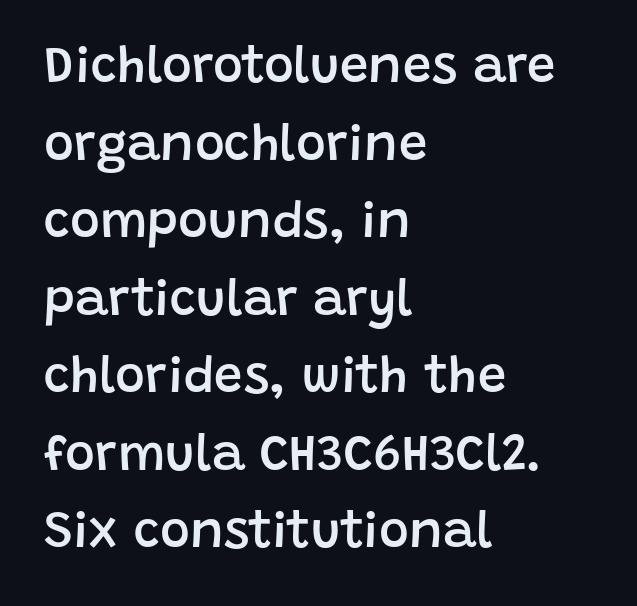
Honestly, there is no underline to notice here at all. Students, this is semibold: more ink than regular, less than bold. A typesetter would label this face a sans. How are the letters spaced? Ordinarily, with no added tracking.
